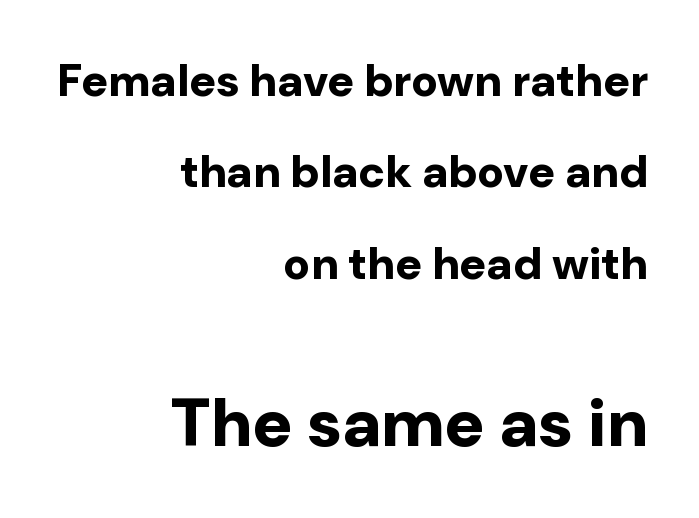
Emphasis by weight is at full strength: bold. The lower block of text is set noticeably larger than the block above it. The vertical gap from one line to the next is large. The rendering keeps characters at their native spacing. The face used here is proportionally spaced, like ordinary book or web type.
